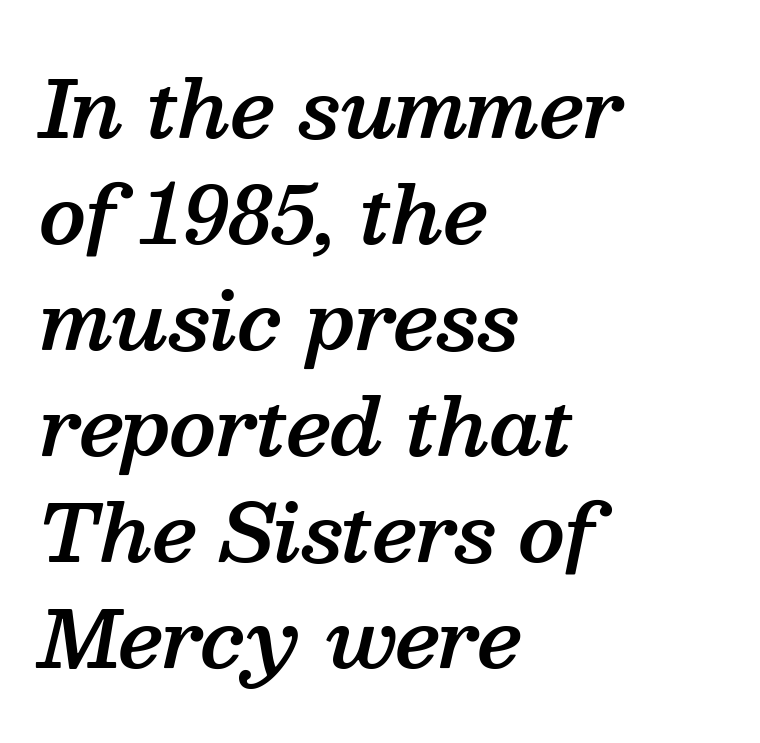
The image shows 78 px semibold serif type, italic (leaning right); set left-aligned, normal line spacing (1.36x), normal letter spacing, not underlined; medium stroke contrast and a medium x-height.
